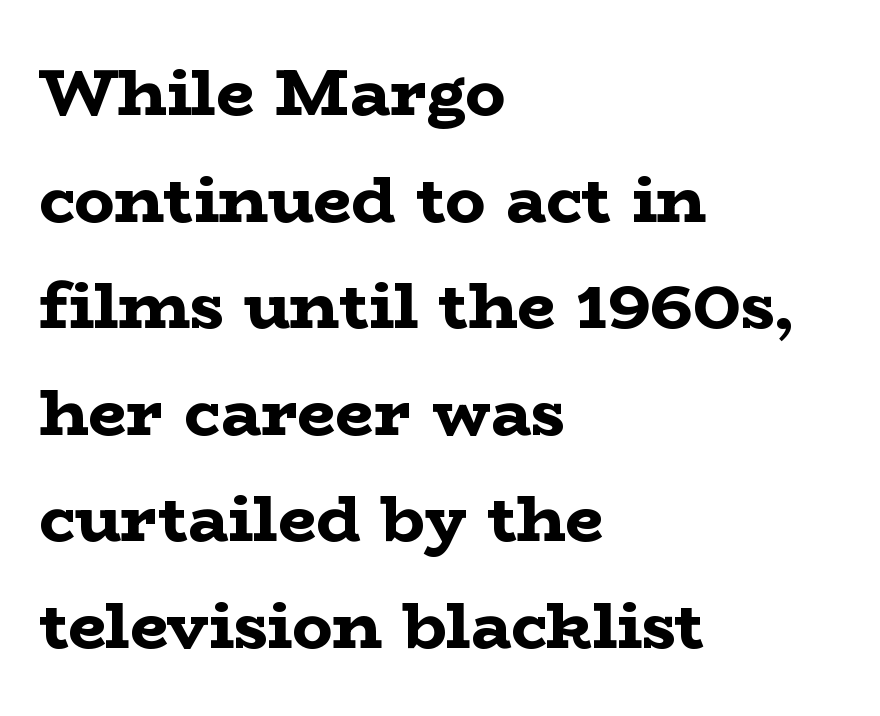
The image shows 67 px bold, wide serif type, upright; set left-aligned, normal line spacing (1.59x), normal letter spacing, not underlined; low stroke contrast and a medium x-height.
